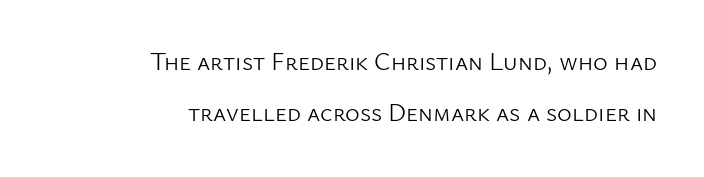
The image shows 25 px text type, upright; set right-aligned, loose line spacing (2.06x), normal letter spacing, not underlined.
